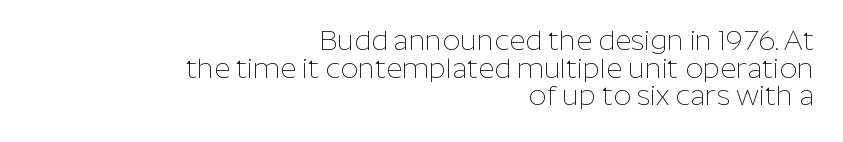
Q: Is the text bold? A: No.
Q: Is the text italic (slanted)? A: No, it is upright.
Q: Is the typeface a serif or a sans-serif typeface? A: Sans-serif.
Q: Is the text underlined? A: No.
Q: How is the paragraph aligned? A: Right-aligned.
Q: Is the spacing between letters normal or unusually wide? A: Normal.
Q: Is the spacing between lines tight, normal or loose? A: Tight.
Q: Width (condensed, normal, or wide)? A: Normal.
Q: Stroke contrast? A: Low.
Q: x-height? A: Medium.
Q: Monospaced? A: No.
